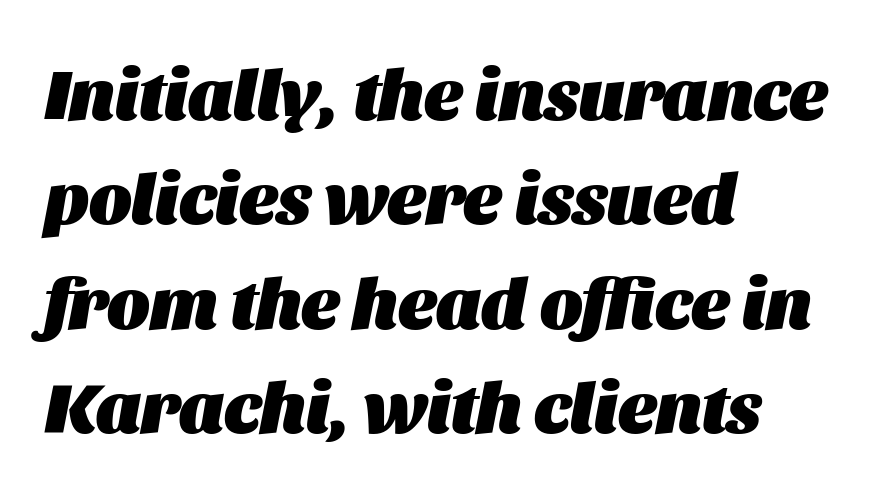
Q: Is the text bold? A: Yes.
Q: Is the text italic (slanted)? A: Yes, it leans right by about 11 degrees.
Q: Is the text underlined? A: No.
Q: How is the paragraph aligned? A: Left-aligned.
Q: Is the spacing between letters normal or unusually wide? A: Normal.
Q: Is the spacing between lines tight, normal or loose? A: Normal.
Q: Width (condensed, normal, or wide)? A: Normal.
Q: Stroke contrast? A: Medium.
Q: x-height? A: Large.
Q: Monospaced? A: No.
